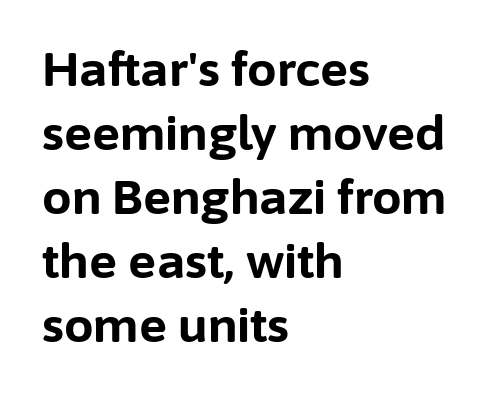
{"serif": "no", "italic": "no", "bold": "yes", "weight": "bold", "width": "normal", "stroke_contrast": "low", "x_height": "medium", "monospaced": "no", "underline": "no", "align": "left", "line_spacing": "normal", "line_spacing_ratio": 1.36, "letter_spacing": "normal", "letter_spacing_em": 0.0, "glyph_px": 47}
